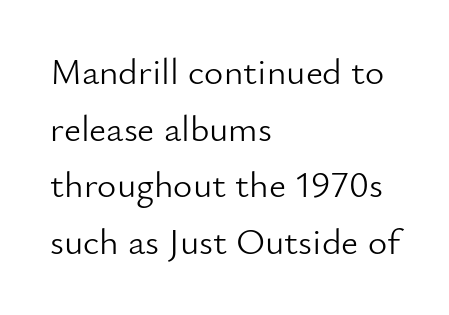
The image shows 37 px light sans-serif type, upright; set left-aligned, normal line spacing (1.53x), normal letter spacing, not underlined; low stroke contrast and a small x-height.
